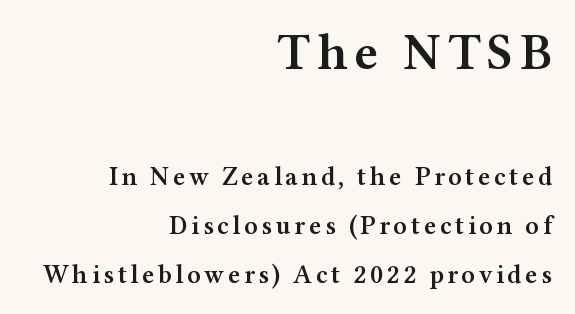
The image shows 51 px semibold, wide serif type, upright; set right-aligned, loose line spacing (1.9x), not underlined; the first (top) block is 1.96x larger; medium stroke contrast and a medium x-height.
